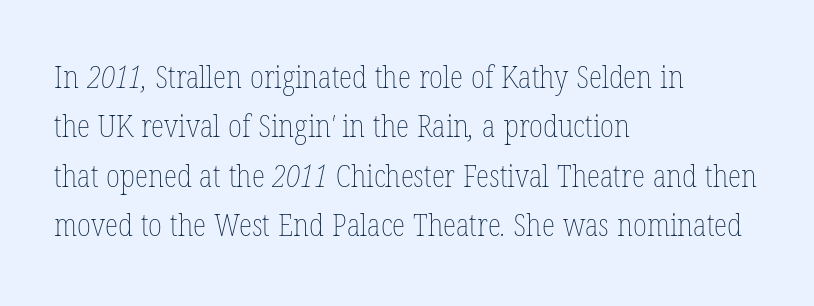
Q: Is the text bold? A: No.
Q: Is the text underlined? A: No.
Q: How is the paragraph aligned? A: Left-aligned.
Q: Is the spacing between letters normal or unusually wide? A: Normal.
Q: Is the spacing between lines tight, normal or loose? A: Normal.
Q: Width (condensed, normal, or wide)? A: Condensed.
Q: Stroke contrast? A: Low.
Q: x-height? A: Medium.
Q: Monospaced? A: No.
